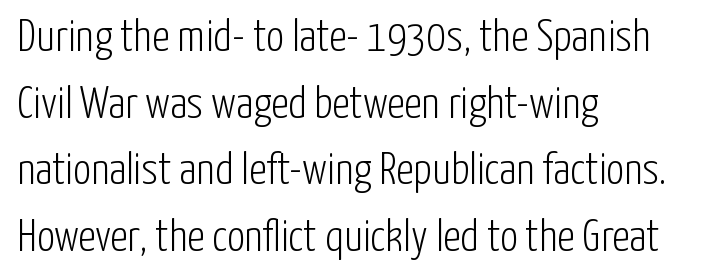
{"serif": "no", "italic": "no", "bold": "no", "weight": "light", "width": "condensed", "stroke_contrast": "low", "x_height": "medium", "monospaced": "no", "underline": "no", "align": "left", "line_spacing": "normal", "line_spacing_ratio": 1.48, "letter_spacing": "normal", "letter_spacing_em": 0.0, "glyph_px": 45}
